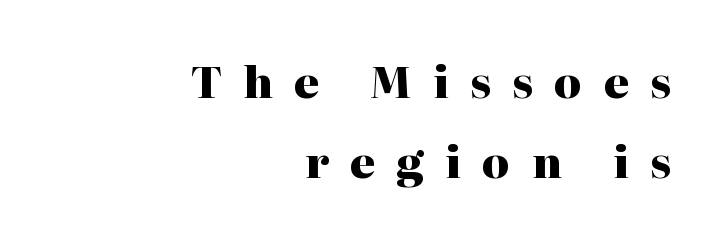
The image shows 43 px heavy serif type, upright; set right-aligned, line spacing 1.86x, unusually wide letter spacing (+0.49 em), not underlined; high stroke contrast and a medium x-height.
